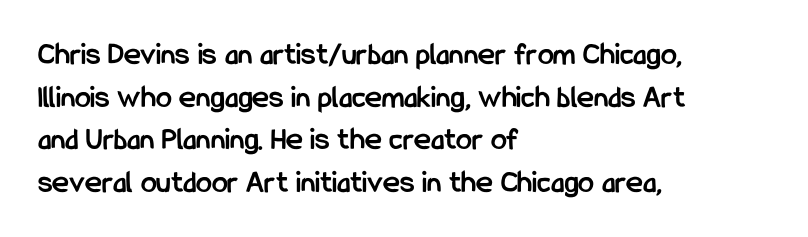
Q: Is the text bold? A: Yes.
Q: Is the text italic (slanted)? A: No, it is upright.
Q: Is the typeface a serif or a sans-serif typeface? A: Sans-serif.
Q: Is the text underlined? A: No.
Q: How is the paragraph aligned? A: Left-aligned.
Q: Is the spacing between letters normal or unusually wide? A: Normal.
Q: Is the spacing between lines tight, normal or loose? A: Normal.
Q: Width (condensed, normal, or wide)? A: Condensed.
Q: Stroke contrast? A: Low.
Q: x-height? A: Medium.
Q: Monospaced? A: No.
